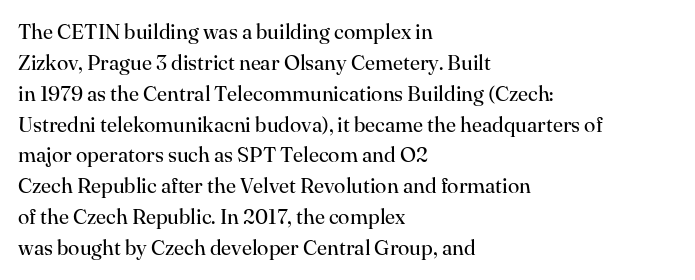
Q: Is the text bold? A: No.
Q: Is the text italic (slanted)? A: No, it is upright.
Q: Is the text underlined? A: No.
Q: How is the paragraph aligned? A: Left-aligned.
Q: Is the spacing between letters normal or unusually wide? A: Normal.
Q: Is the spacing between lines tight, normal or loose? A: Normal.
